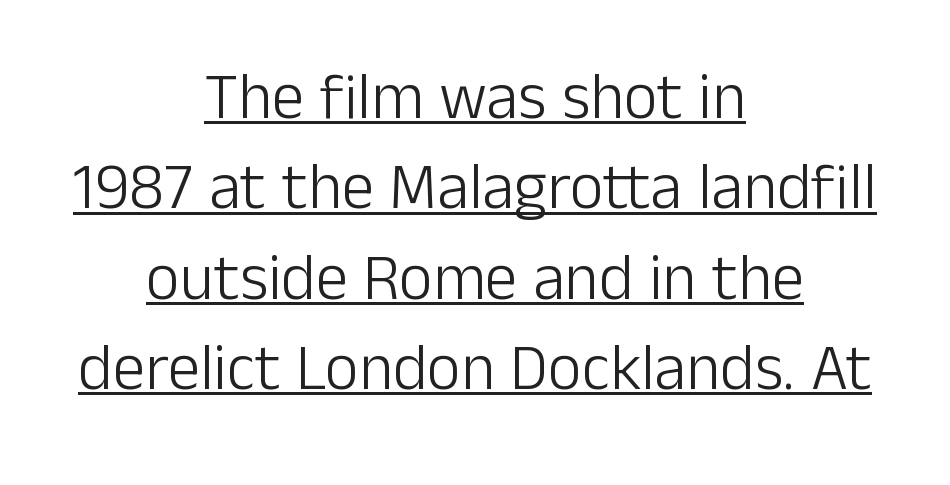
You could call the tracking neutral — neither tight nor loose. One-word summary of the alignment: center. Ordinary non-slanted type is in use. Spacing verdict: proportional, widths tailored to each character.
